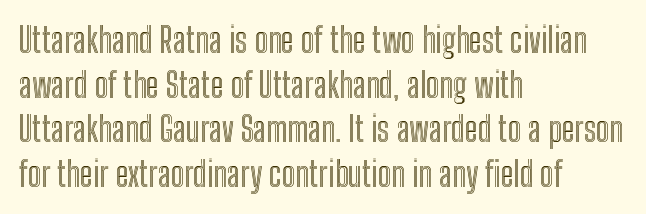
Compared with a centered layout, this one pins lines to the left instead. How would I describe the line gaps? Plain and ordinary. There is no visible air inserted between adjacent glyphs. Characters remain perfectly vertical along every line. Unmarked baselines from the first word to the last.
